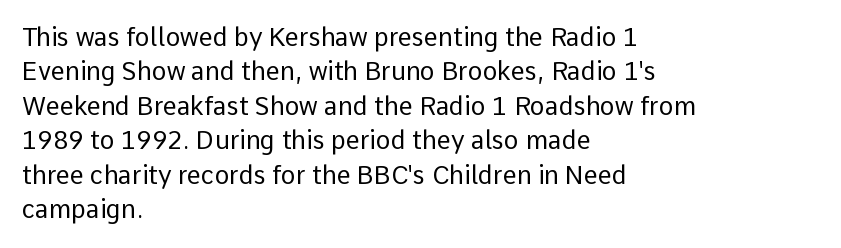
The image shows 25 px text type, upright; set left-aligned, normal line spacing (1.38x), normal letter spacing, not underlined.
